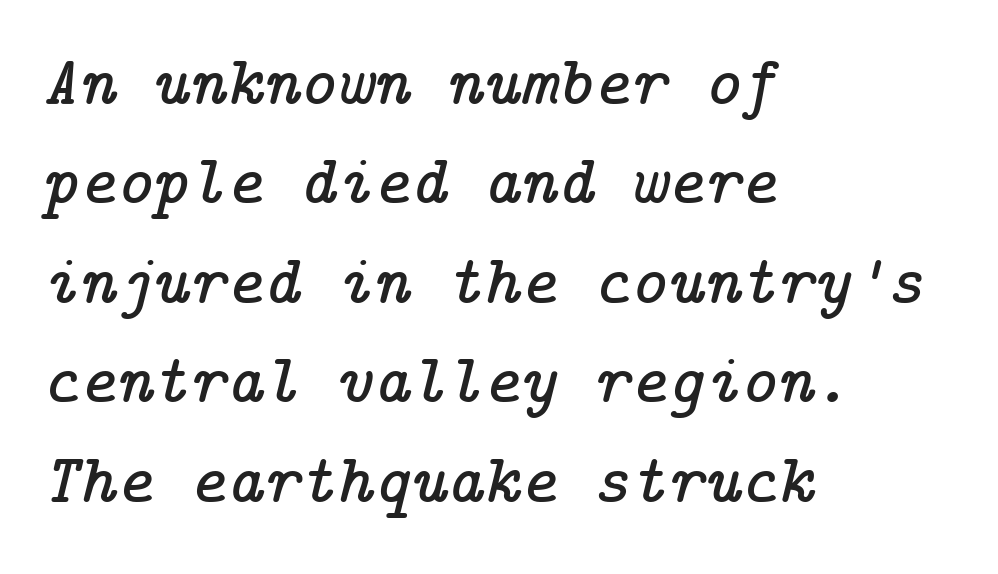
Compared with typical body copy, the letter spacing here is the same. The paragraph shown leans on its left margin. If you measured baseline to baseline, you'd find a middling distance. These lines are composed in type with serifs. No word sits above an underline.
